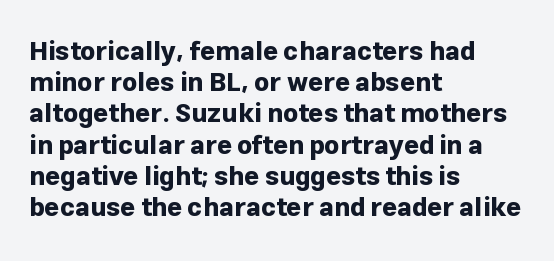
Q: Is the text bold? A: Yes.
Q: Is the text italic (slanted)? A: No, it is upright.
Q: Is the text underlined? A: No.
Q: How is the paragraph aligned? A: Left-aligned.
Q: Is the spacing between letters normal or unusually wide? A: Normal.
